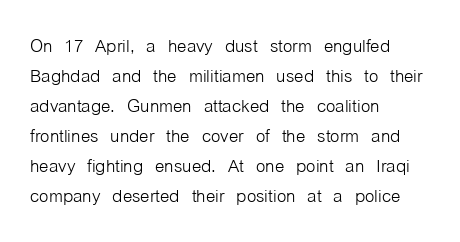
The image shows 24 px text type, upright; set left-aligned, normal line spacing (1.25x), normal letter spacing, not underlined.
